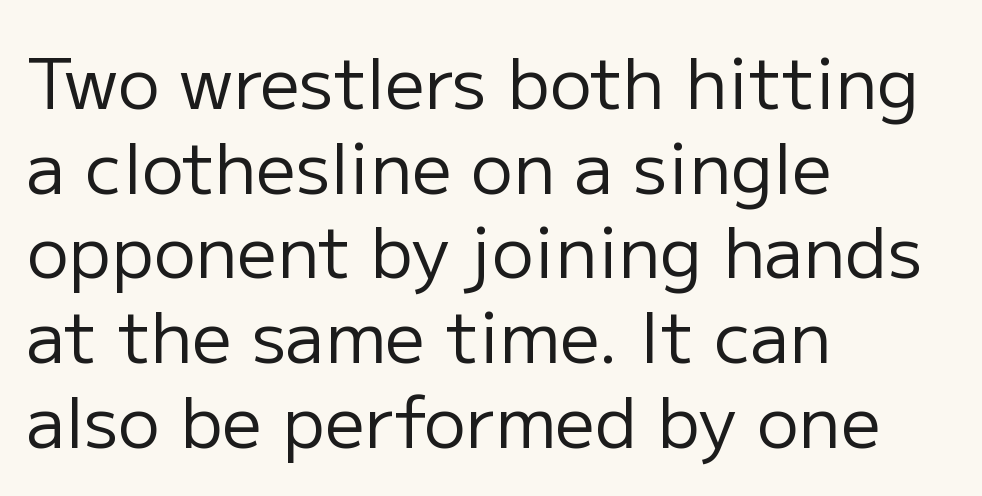
Q: Is the text bold? A: No.
Q: Is the text italic (slanted)? A: No, it is upright.
Q: Is the typeface a serif or a sans-serif typeface? A: Sans-serif.
Q: Is the text underlined? A: No.
Q: How is the paragraph aligned? A: Left-aligned.
Q: Is the spacing between letters normal or unusually wide? A: Normal.
Q: Width (condensed, normal, or wide)? A: Normal.
Q: Stroke contrast? A: Low.
Q: x-height? A: Medium.
Q: Monospaced? A: No.
